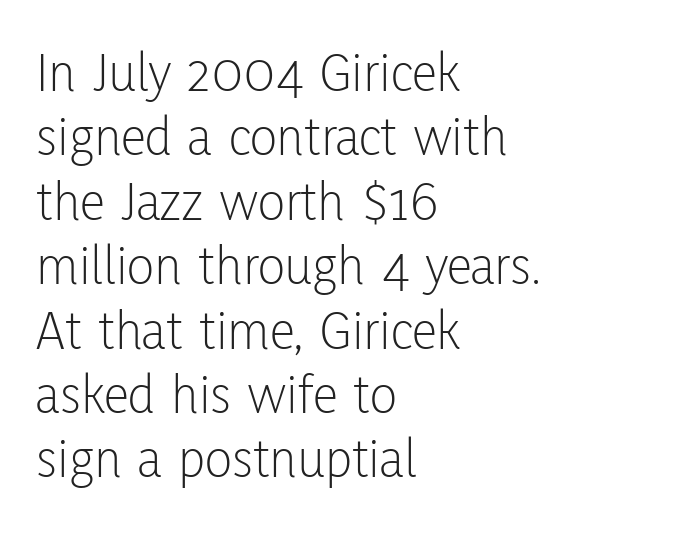
The image shows 57 px light, condensed sans-serif type, upright; set left-aligned, tight line spacing (1.13x), normal letter spacing, not underlined; low stroke contrast and a medium x-height.
